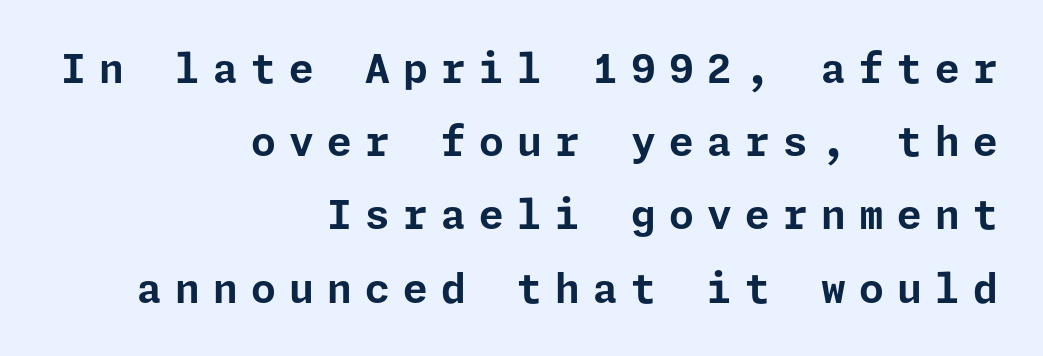
{"serif": "no", "italic": "no", "bold": "yes", "weight": "bold", "width": "normal", "stroke_contrast": "low", "x_height": "medium", "underline": "no", "align": "right", "line_spacing_ratio": 1.83, "letter_spacing": "wide", "letter_spacing_em": 0.33, "glyph_px": 40}
